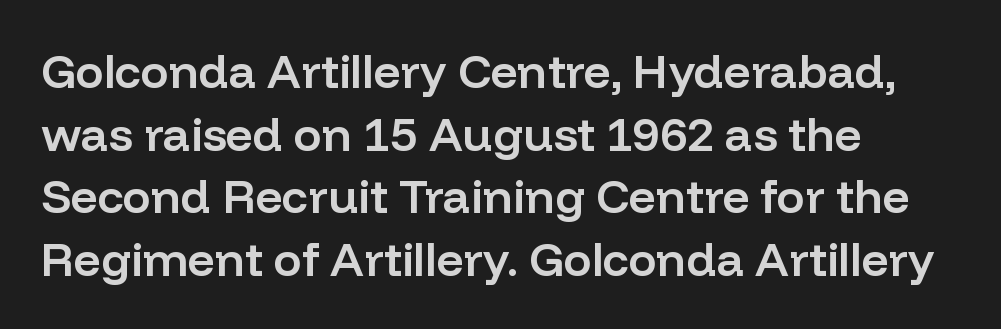
Q: Is the text bold? A: Semi-bold.
Q: Is the text italic (slanted)? A: No, it is upright.
Q: Is the typeface a serif or a sans-serif typeface? A: Sans-serif.
Q: Is the text underlined? A: No.
Q: How is the paragraph aligned? A: Left-aligned.
Q: Is the spacing between letters normal or unusually wide? A: Normal.
Q: Is the spacing between lines tight, normal or loose? A: Normal.
Q: Width (condensed, normal, or wide)? A: Normal.
Q: Stroke contrast? A: Low.
Q: x-height? A: Medium.
Q: Monospaced? A: No.
